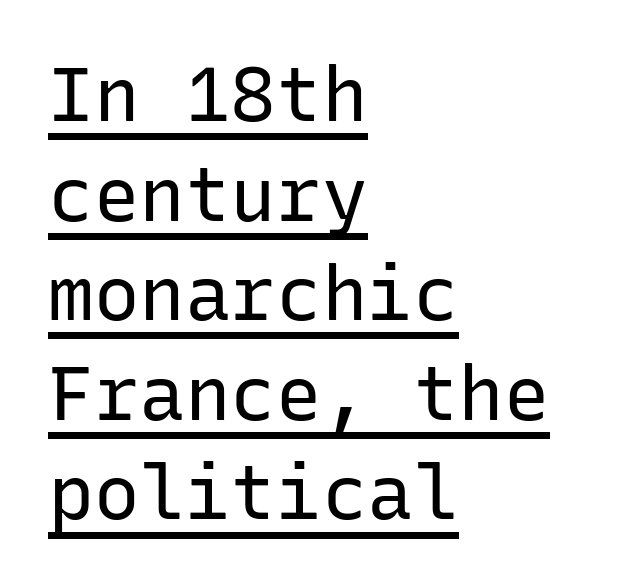
Q: Is the text bold? A: No.
Q: Is the text italic (slanted)? A: No, it is upright.
Q: Is the typeface a serif or a sans-serif typeface? A: Sans-serif.
Q: Is the text underlined? A: Yes.
Q: How is the paragraph aligned? A: Left-aligned.
Q: Is the spacing between letters normal or unusually wide? A: Normal.
Q: Is the spacing between lines tight, normal or loose? A: Normal.
Q: Width (condensed, normal, or wide)? A: Normal.
Q: Stroke contrast? A: Low.
Q: x-height? A: Medium.
Q: Monospaced? A: Yes.
